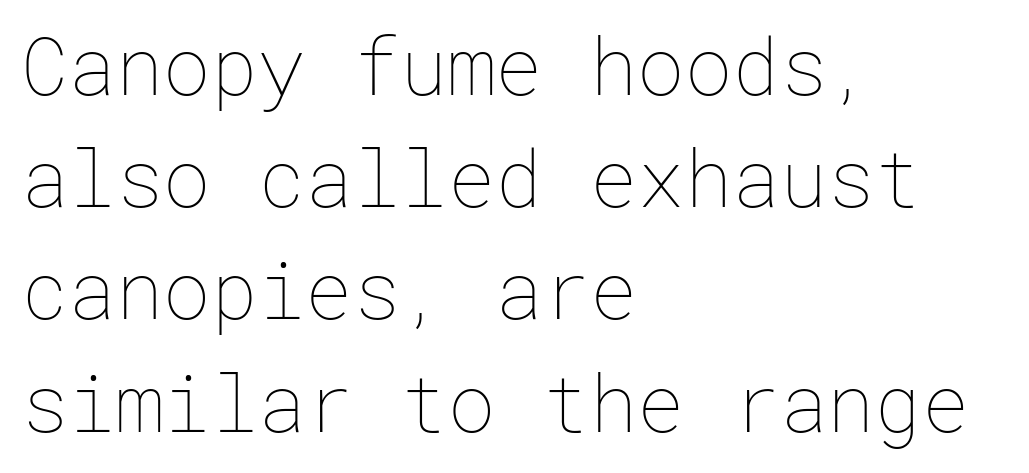
Q: Is the text bold? A: No.
Q: Is the text italic (slanted)? A: No, it is upright.
Q: Is the text underlined? A: No.
Q: How is the paragraph aligned? A: Left-aligned.
Q: Is the spacing between letters normal or unusually wide? A: Normal.
Q: Is the spacing between lines tight, normal or loose? A: Normal.
Q: Width (condensed, normal, or wide)? A: Normal.
Q: Stroke contrast? A: Low.
Q: x-height? A: Medium.
